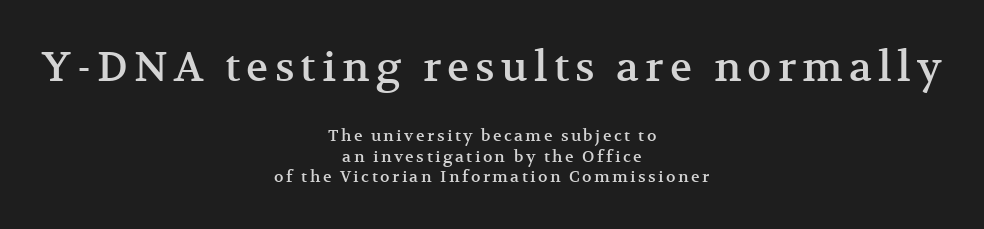
Q: Is the text italic (slanted)? A: No, it is upright.
Q: Is the typeface a serif or a sans-serif typeface? A: Serif.
Q: Is the text underlined? A: No.
Q: How is the paragraph aligned? A: Centered.
Q: Is the spacing between lines tight, normal or loose? A: Normal.
Q: Which block of text is set in a larger size, the first (top) or the second (bottom)? A: The first (top) one.
Q: Width (condensed, normal, or wide)? A: Normal.
Q: Stroke contrast? A: Medium.
Q: x-height? A: Medium.
Q: Monospaced? A: No.
